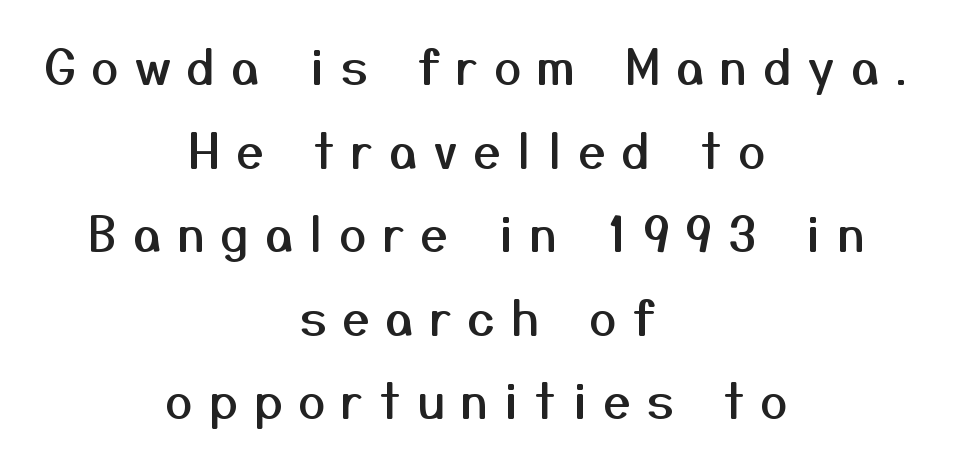
The image shows 48 px sans-serif type, upright; set centered, line spacing 1.74x, unusually wide letter spacing (+0.34 em), not underlined; medium stroke contrast and a medium x-height.
